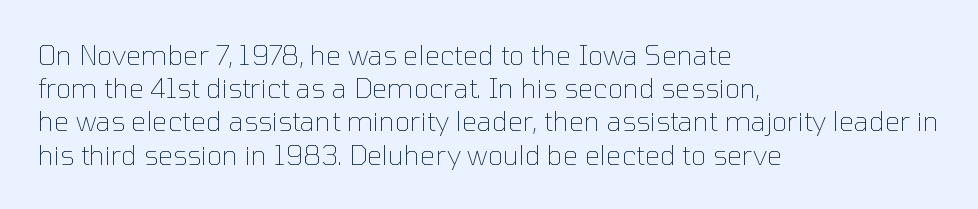
{"italic": "no", "bold": "no", "underline": "no", "align": "left", "line_spacing_ratio": 1.23, "letter_spacing": "normal", "letter_spacing_em": 0.0, "glyph_px": 27}
